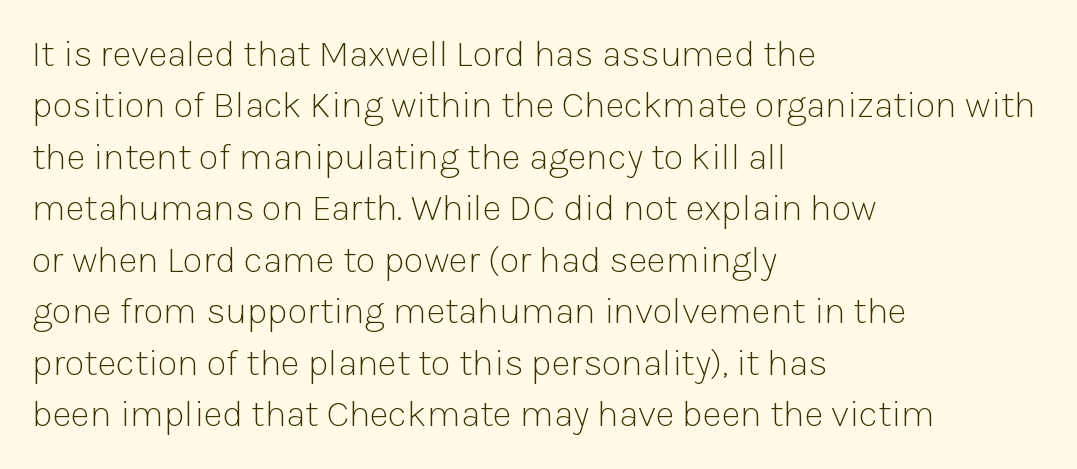
The image shows 37 px light sans-serif type, upright; set left-aligned, normal line spacing (1.39x), normal letter spacing, not underlined; low stroke contrast and a medium x-height.
